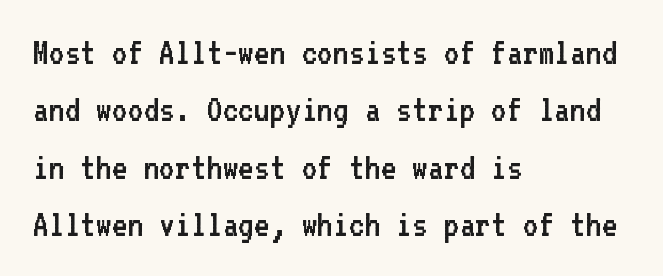
The image shows 38 px regular-weight sans-serif type, upright, monospaced; set left-aligned, normal line spacing (1.51x), normal letter spacing, not underlined; low stroke contrast and a medium x-height.
